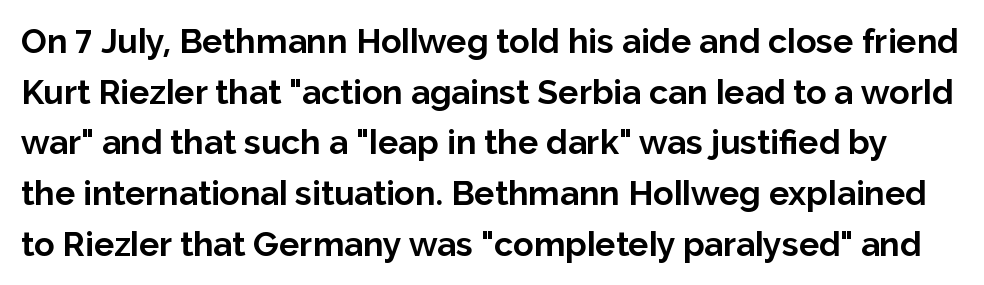
A sans-serif font was chosen for this passage. Compared with typical paragraphs, the rows here are spaced about the same. Notice how the stems are strictly vertical — no italics here. Caption: bold face, heavy strokes. Each letter keeps its own natural width here, so spacing adapts to shape.
